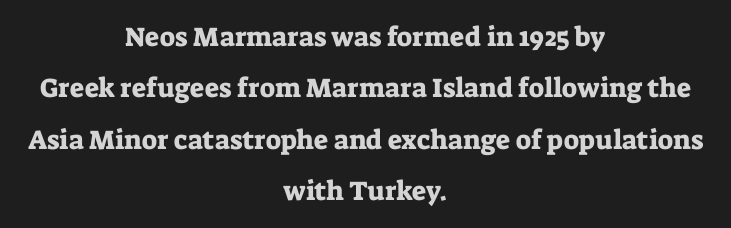
Airy leading. A clean baseline with only descenders dipping below it. This is roman type, the default non-slanted kind. This rendering leaves character spacing at its baseline value. The lines in this sample share a center point and differ in where they start and stop.
